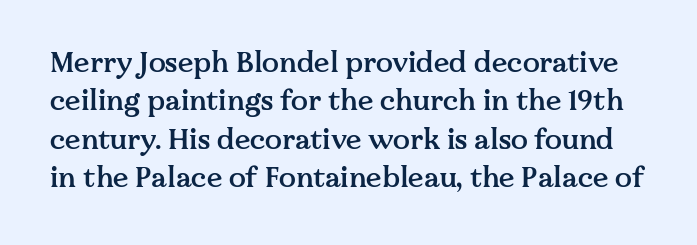
Q: Is the text bold? A: Semi-bold.
Q: Is the text italic (slanted)? A: No, it is upright.
Q: Is the typeface a serif or a sans-serif typeface? A: Serif.
Q: Is the text underlined? A: No.
Q: Is the spacing between letters normal or unusually wide? A: Normal.
Q: Is the spacing between lines tight, normal or loose? A: Normal.
Q: Width (condensed, normal, or wide)? A: Normal.
Q: Stroke contrast? A: Medium.
Q: x-height? A: Medium.
Q: Monospaced? A: No.
